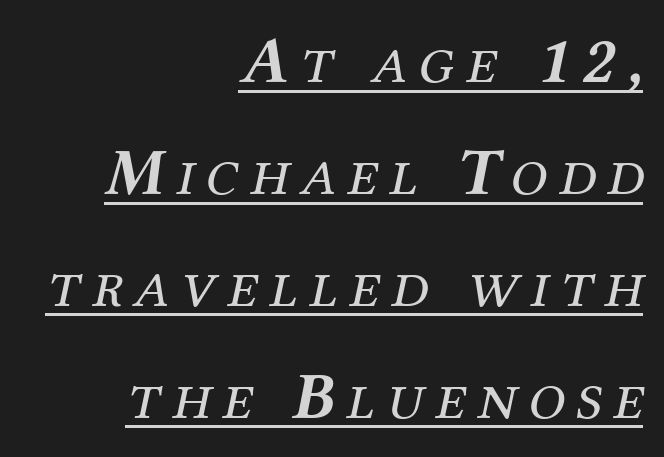
The image shows 67 px regular-weight serif type, italic (leaning right); set right-aligned, normal line spacing (1.67x), underlined; medium stroke contrast and a medium x-height.
